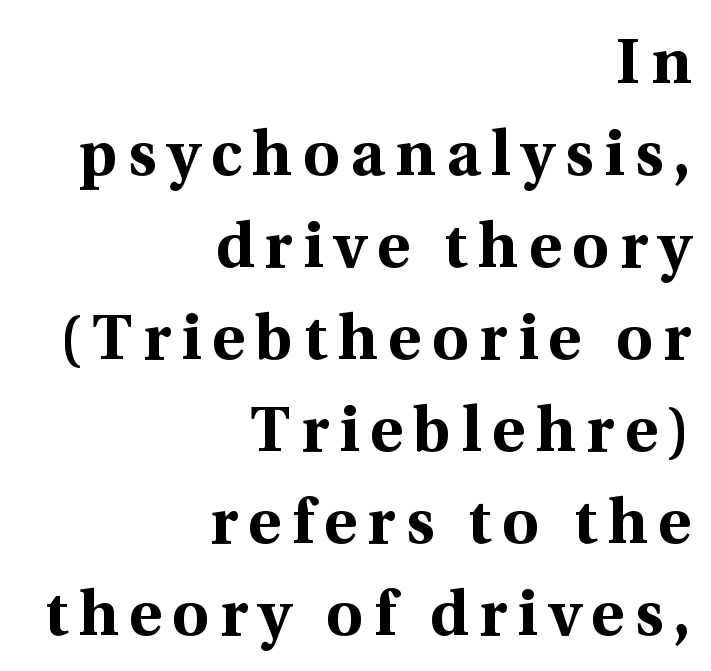
Q: Is the text bold? A: Yes.
Q: Is the text italic (slanted)? A: No, it is upright.
Q: Is the typeface a serif or a sans-serif typeface? A: Serif.
Q: Is the text underlined? A: No.
Q: How is the paragraph aligned? A: Right-aligned.
Q: Is the spacing between lines tight, normal or loose? A: Normal.
Q: Width (condensed, normal, or wide)? A: Normal.
Q: x-height? A: Medium.
Q: Monospaced? A: No.
